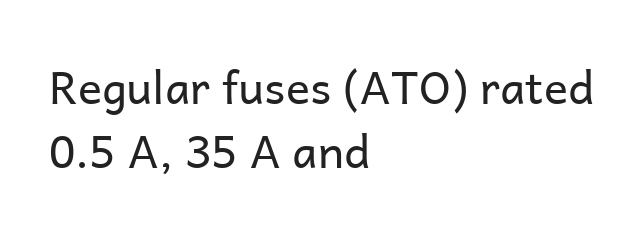
{"serif": "no", "italic": "no", "bold": "no", "weight": "regular", "width": "normal", "stroke_contrast": "low", "x_height": "medium", "monospaced": "no", "underline": "no", "align": "left", "line_spacing": "normal", "line_spacing_ratio": 1.43, "letter_spacing": "normal", "letter_spacing_em": 0.0, "glyph_px": 45}
